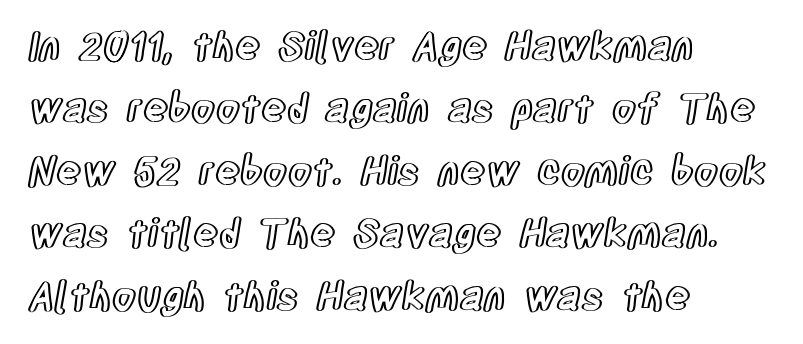
The rag falls on the right side of this text block. The horizontal fit of the characters is conventional and even. Reading down the column, the eye jumps a familiar distance to each next line. Is this a fixed-width face? No — the glyphs have proportional, varying widths. Only glyphs here, with clear space below each row.
